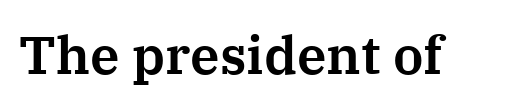
{"serif": "yes", "italic": "no", "width": "normal", "stroke_contrast": "medium", "x_height": "medium", "monospaced": "no", "underline": "no", "letter_spacing": "normal", "letter_spacing_em": 0.0, "glyph_px": 53}
